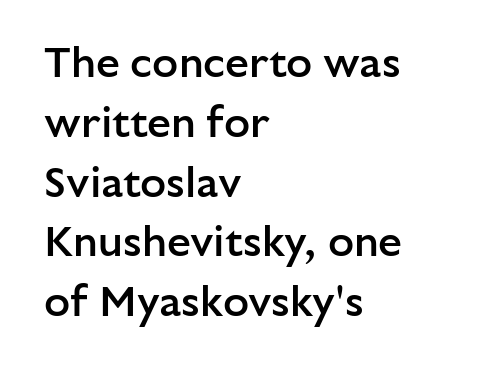
Q: Is the text bold? A: Semi-bold.
Q: Is the text italic (slanted)? A: No, it is upright.
Q: Is the typeface a serif or a sans-serif typeface? A: Sans-serif.
Q: Is the text underlined? A: No.
Q: How is the paragraph aligned? A: Left-aligned.
Q: Is the spacing between letters normal or unusually wide? A: Normal.
Q: Is the spacing between lines tight, normal or loose? A: Normal.
Q: Width (condensed, normal, or wide)? A: Normal.
Q: Stroke contrast? A: Low.
Q: x-height? A: Medium.
Q: Monospaced? A: No.
